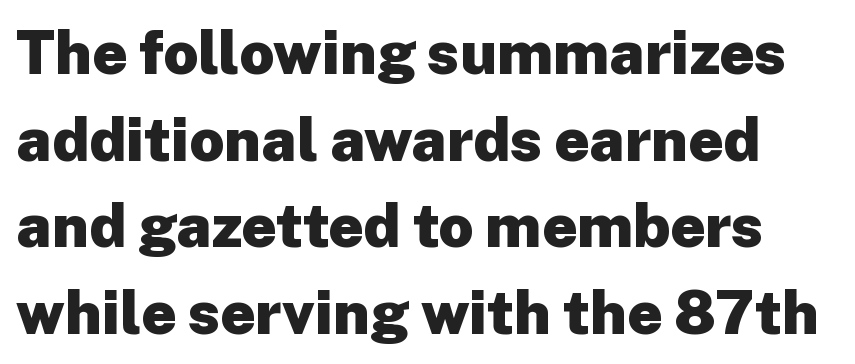
The image shows 61 px heavy sans-serif type, upright; set normal line spacing (1.42x), normal letter spacing, not underlined; low stroke contrast and a medium x-height.
